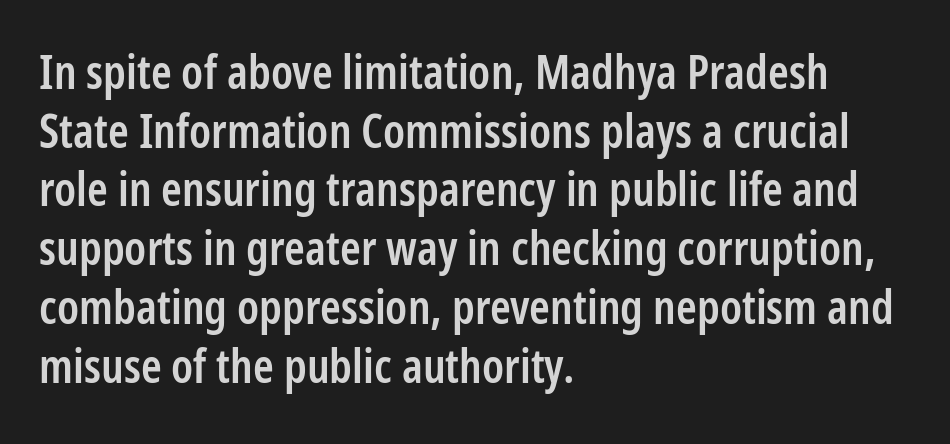
The image shows 47 px semibold, condensed sans-serif type, upright; set left-aligned, normal line spacing (1.25x), normal letter spacing, not underlined; low stroke contrast and a medium x-height.
